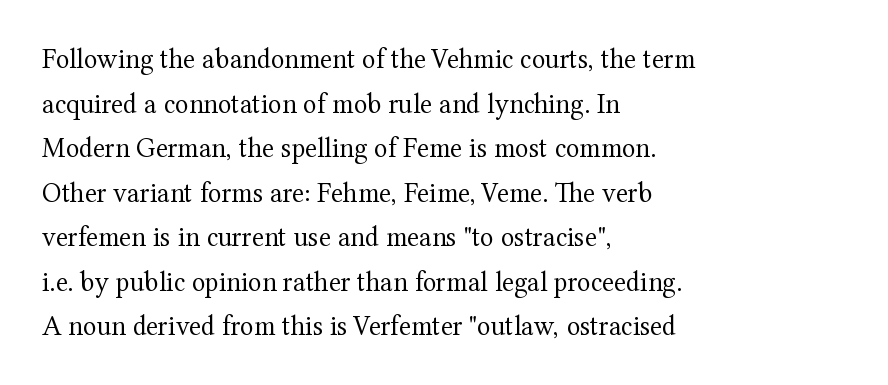
{"serif": "yes", "italic": "no", "bold": "no", "weight": "regular", "width": "normal", "stroke_contrast": "medium", "x_height": "medium", "monospaced": "no", "underline": "no", "align": "left", "line_spacing": "normal", "line_spacing_ratio": 1.59, "letter_spacing": "normal", "letter_spacing_em": 0.0, "glyph_px": 28}
